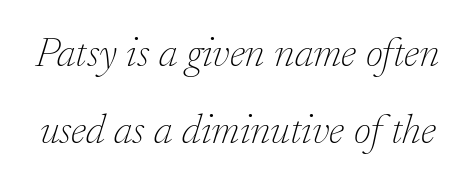
Q: Is the text bold? A: No.
Q: Is the text italic (slanted)? A: Yes, it leans right by about 17 degrees.
Q: Is the typeface a serif or a sans-serif typeface? A: Serif.
Q: Is the text underlined? A: No.
Q: Is the spacing between letters normal or unusually wide? A: Normal.
Q: Width (condensed, normal, or wide)? A: Normal.
Q: Stroke contrast? A: Low.
Q: x-height? A: Small.
Q: Monospaced? A: No.
